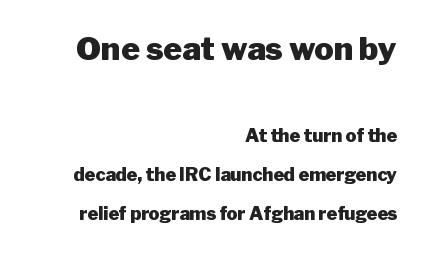
Is this a fixed-width face? No — the glyphs have proportional, varying widths. Look at the tracking — it's just the regular setting, nothing added. This sample uses a sans-serif face. The glyphs have the mass of a bold cut.
